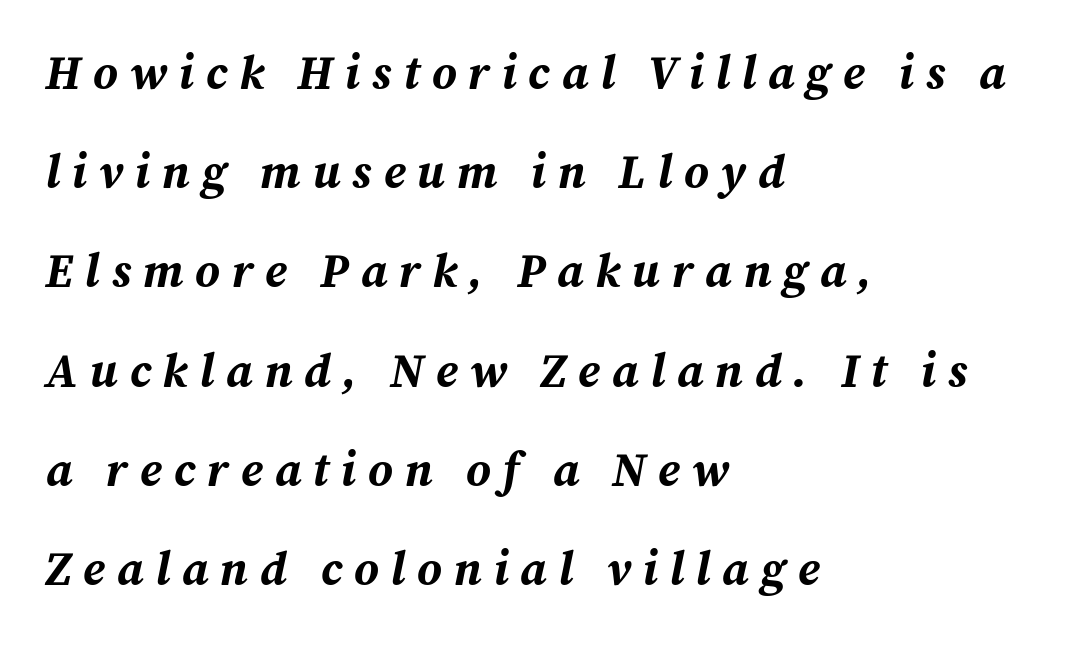
The image shows 47 px bold type, italic (leaning right); set left-aligned, loose line spacing (2.11x), unusually wide letter spacing (+0.25 em), not underlined; medium stroke contrast and a medium x-height.
